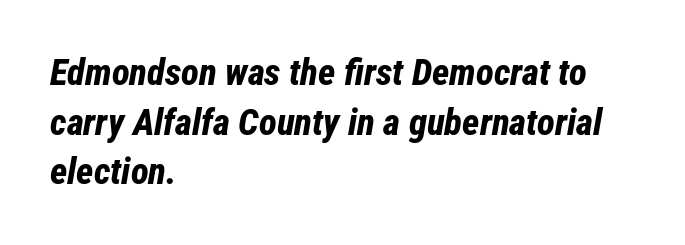
{"italic": "yes", "lean": "right", "slant_degrees": 12, "bold": "yes", "weight": "bold", "width": "condensed", "stroke_contrast": "low", "x_height": "medium", "monospaced": "no", "underline": "no", "align": "left", "line_spacing": "normal", "line_spacing_ratio": 1.34, "letter_spacing": "normal", "letter_spacing_em": 0.0, "glyph_px": 37}
